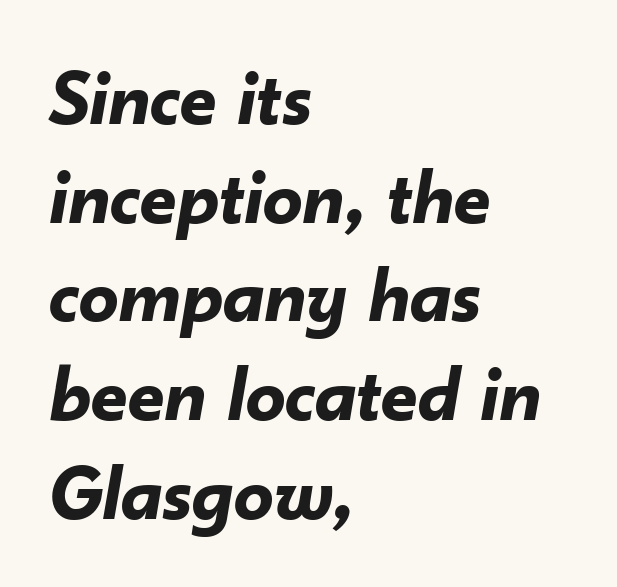
Q: Is the text bold? A: Yes.
Q: Is the text italic (slanted)? A: Yes, it leans right by about 10 degrees.
Q: Is the text underlined? A: No.
Q: How is the paragraph aligned? A: Left-aligned.
Q: Is the spacing between letters normal or unusually wide? A: Normal.
Q: Is the spacing between lines tight, normal or loose? A: Normal.
Q: Width (condensed, normal, or wide)? A: Normal.
Q: Stroke contrast? A: Low.
Q: x-height? A: Small.
Q: Monospaced? A: No.
